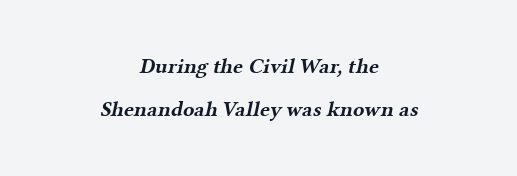
Q: Is the text bold? A: Yes.
Q: Is the text underlined? A: No.
Q: How is the paragraph aligned? A: Centered.
Q: Is the spacing between letters normal or unusually wide? A: Normal.
Q: Is the spacing between lines tight, normal or loose? A: Loose.
